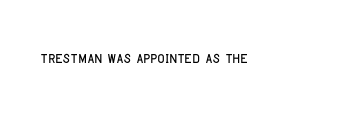
Q: Is the text italic (slanted)? A: No, it is upright.
Q: Is the text underlined? A: No.
Q: Is the spacing between letters normal or unusually wide? A: Normal.
